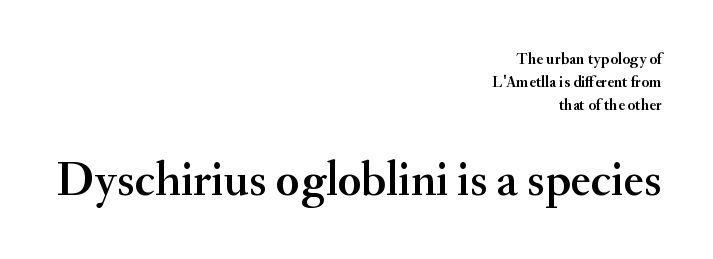
The image shows 48 px serif type, upright; set right-aligned, normal line spacing (1.43x), normal letter spacing, not underlined; the second (bottom) block is 3.0x larger; medium stroke contrast and a small x-height.
